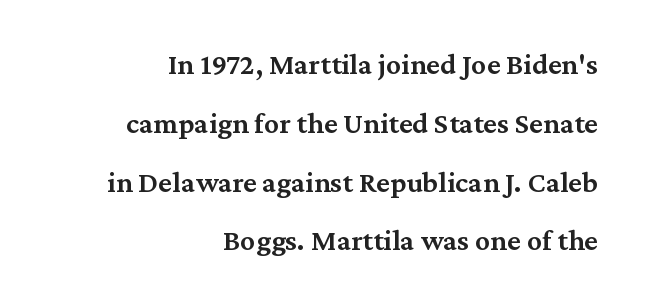
The image shows 30 px semibold serif type, upright; set right-aligned, loose line spacing (1.96x), normal letter spacing, not underlined; medium stroke contrast and a medium x-height.
